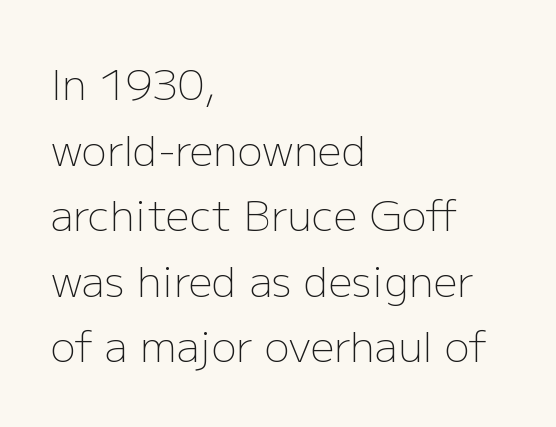
Q: Is the text bold? A: No.
Q: Is the text italic (slanted)? A: No, it is upright.
Q: Is the typeface a serif or a sans-serif typeface? A: Sans-serif.
Q: Is the text underlined? A: No.
Q: How is the paragraph aligned? A: Left-aligned.
Q: Is the spacing between letters normal or unusually wide? A: Normal.
Q: Is the spacing between lines tight, normal or loose? A: Normal.
Q: Width (condensed, normal, or wide)? A: Normal.
Q: Stroke contrast? A: Low.
Q: x-height? A: Medium.
Q: Monospaced? A: No.
